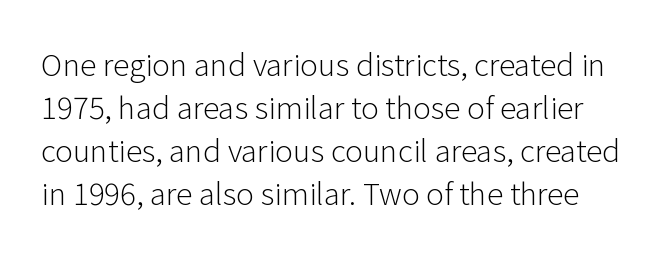
The image shows 30 px light sans-serif type, upright; set normal line spacing (1.43x), normal letter spacing, not underlined; low stroke contrast and a medium x-height.
